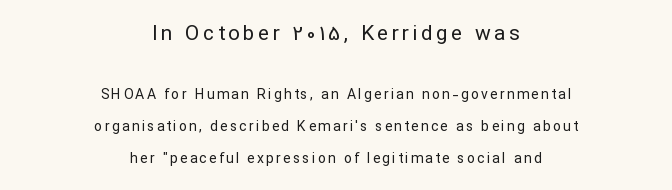
Q: Is the text bold? A: No.
Q: Is the text italic (slanted)? A: No, it is upright.
Q: Is the text underlined? A: No.
Q: How is the paragraph aligned? A: Centered.
Q: Is the spacing between lines tight, normal or loose? A: Loose.
Q: Which block of text is set in a larger size, the first (top) or the second (bottom)? A: The first (top) one.
